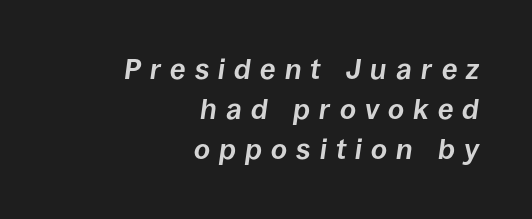
Vertical spacing — default. Emphasis by weight is at full strength: bold. Note the varied advance widths — an 'i' is clearly narrower than an 'm'. A student would call this right alignment; a typographer would say flush right, rag left. The gaps between neighbouring characters are conspicuously large. Just letters on the line, the space beneath them empty.
